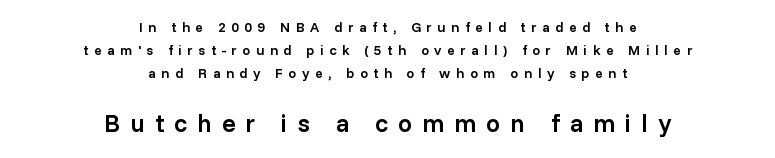
The image shows 25 px text type, upright; set centered, normal line spacing (1.65x), unusually wide letter spacing (+0.4 em), not underlined; the second (bottom) block is 1.79x larger.
